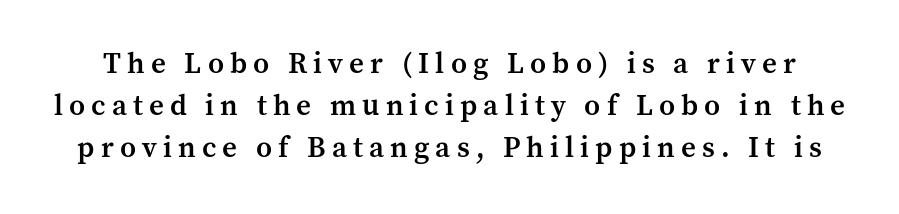
The image shows 29 px semibold serif type, upright; set normal line spacing (1.45x), unusually wide letter spacing (+0.21 em), not underlined; medium stroke contrast and a medium x-height.
